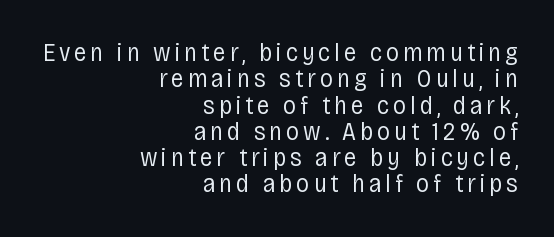
{"italic": "no", "bold": "no", "underline": "no", "align": "right", "line_spacing": "tight", "line_spacing_ratio": 1.01, "glyph_px": 26}
